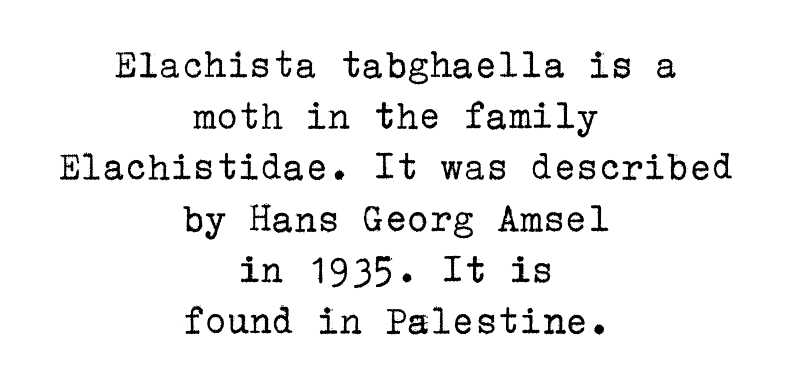
The image shows 42 px regular-weight serif type, upright; set centered, line spacing 1.22x, normal letter spacing, not underlined; low stroke contrast and a medium x-height.
